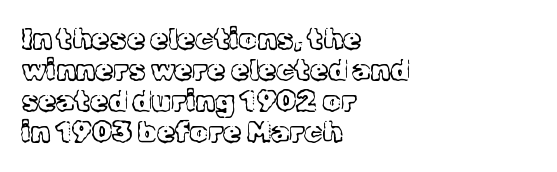
The image shows 29 px light serif type, upright; set left-aligned, tight line spacing (1.07x), normal letter spacing, not underlined; a medium x-height.
